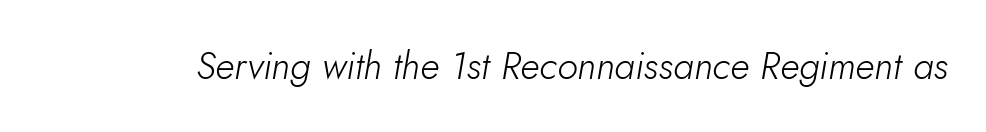
A light-to-regular cut is what we see here. The letters sit at their default tracking, neither squeezed nor spread. The passage shown is typed in a proportional face where columns would drift. This is oblique type, the kind used for emphasis or titles. The specimen omits any rule beneath the text block's lines.
